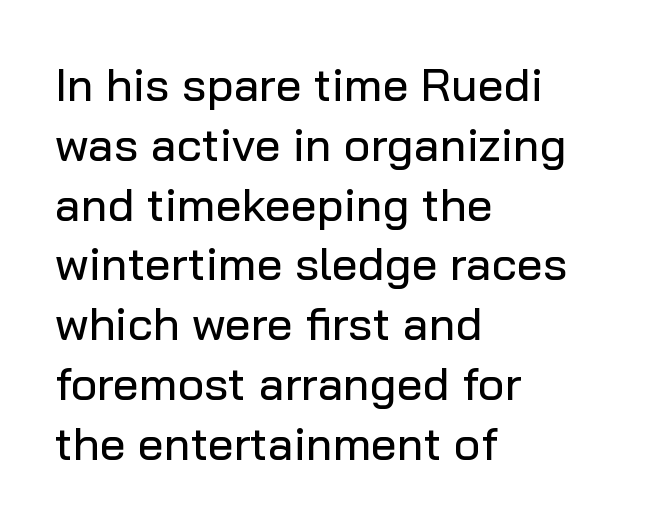
{"serif": "no", "italic": "no", "width": "normal", "stroke_contrast": "low", "x_height": "medium", "monospaced": "no", "underline": "no", "align": "left", "line_spacing": "normal", "line_spacing_ratio": 1.3, "letter_spacing": "normal", "letter_spacing_em": 0.0, "glyph_px": 46}
